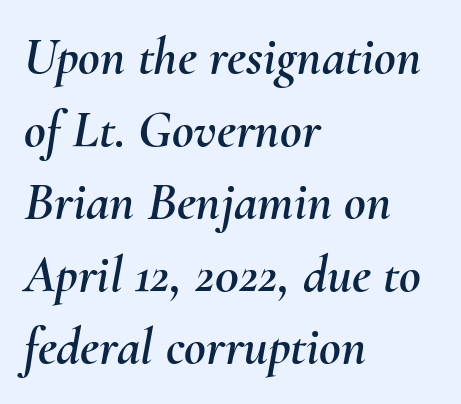
{"italic": "yes", "lean": "right", "slant_degrees": 10, "width": "normal", "stroke_contrast": "medium", "x_height": "small", "monospaced": "no", "underline": "no", "align": "left", "line_spacing": "normal", "line_spacing_ratio": 1.37, "letter_spacing": "normal", "letter_spacing_em": 0.0, "glyph_px": 53}
